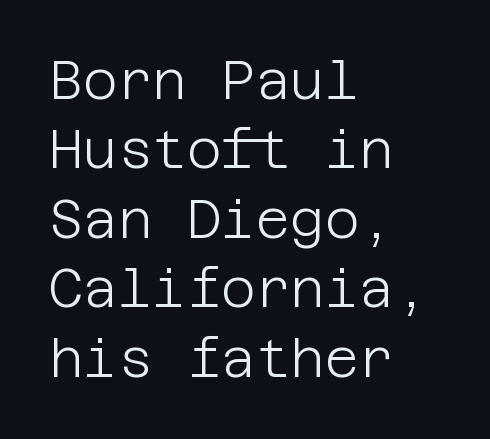
{"serif": "no", "italic": "no", "bold": "no", "weight": "light", "width": "normal", "stroke_contrast": "low", "x_height": "large", "underline": "no", "align": "left", "line_spacing": "normal", "line_spacing_ratio": 1.31, "letter_spacing": "normal", "letter_spacing_em": 0.0, "glyph_px": 53}
